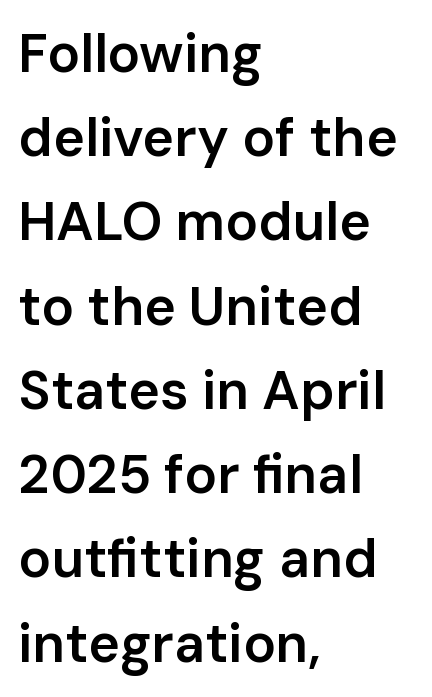
The paragraph shown leans on its left margin. Caption: standard tracking, unaltered. Its strokes are somewhat broadened, the hallmark of semibold type. The letters stand upright; this is a roman face. A sans-serif font was chosen for this passage. A typesetter would call this leading conventional body-copy spacing.
